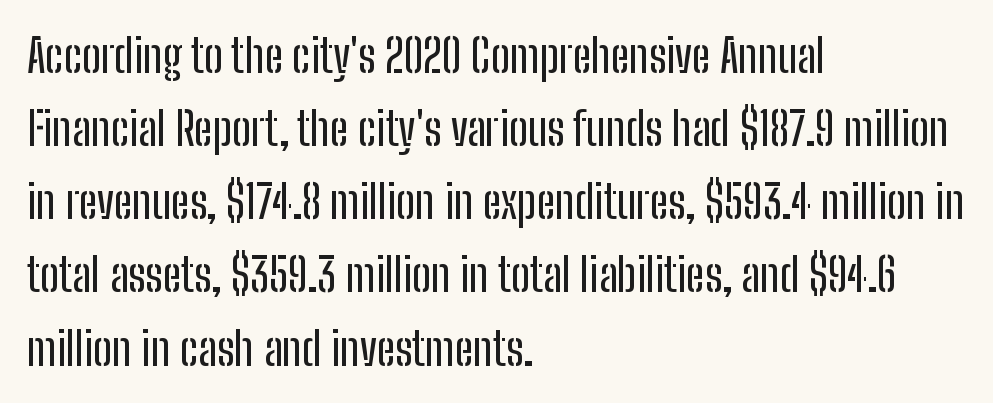
The image shows 46 px condensed sans-serif type, upright; set left-aligned, normal line spacing (1.59x), normal letter spacing, not underlined; low stroke contrast and a medium x-height.
